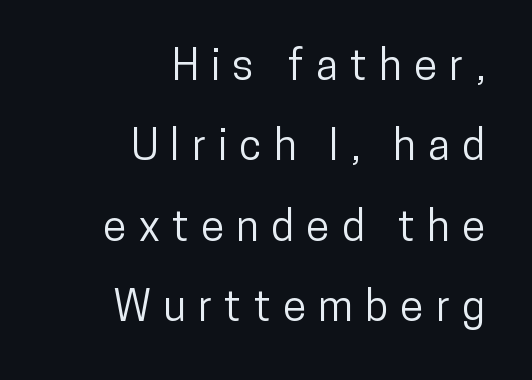
Here the glyphs are tracked loosely, breaking word shapes into spaced letters. Teacher's note: observe the even right margin — that is flush-right alignment. Varying glyph widths throughout — classic text-font behaviour. Beneath every word, the page is bare. The type family on display is of the sans-serif kind. The type sits square on the baseline with zero lean.
